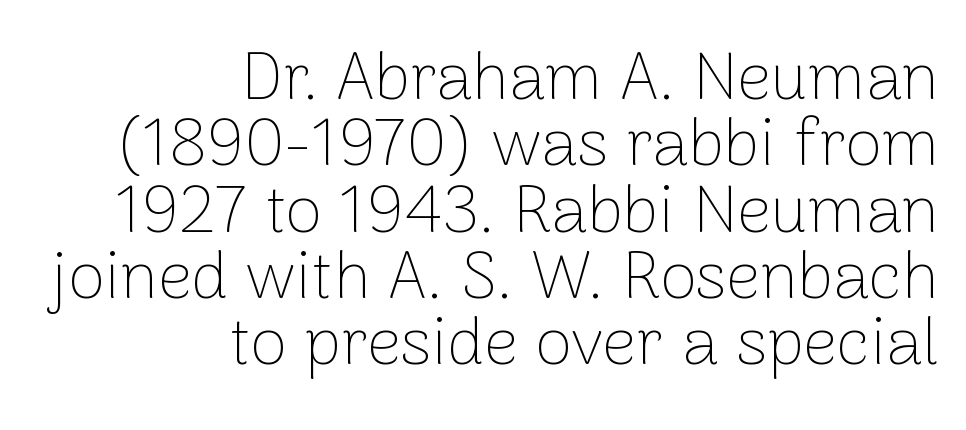
Q: Is the text bold? A: No.
Q: Is the text italic (slanted)? A: No, it is upright.
Q: Is the typeface a serif or a sans-serif typeface? A: Sans-serif.
Q: Is the text underlined? A: No.
Q: How is the paragraph aligned? A: Right-aligned.
Q: Is the spacing between letters normal or unusually wide? A: Normal.
Q: Is the spacing between lines tight, normal or loose? A: Tight.
Q: Width (condensed, normal, or wide)? A: Normal.
Q: Stroke contrast? A: Low.
Q: x-height? A: Medium.
Q: Monospaced? A: No.
